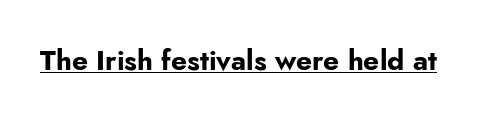
{"serif": "no", "italic": "no", "bold": "yes", "weight": "bold", "width": "normal", "stroke_contrast": "low", "x_height": "small", "monospaced": "no", "underline": "yes", "letter_spacing": "normal", "letter_spacing_em": 0.0, "glyph_px": 28}
